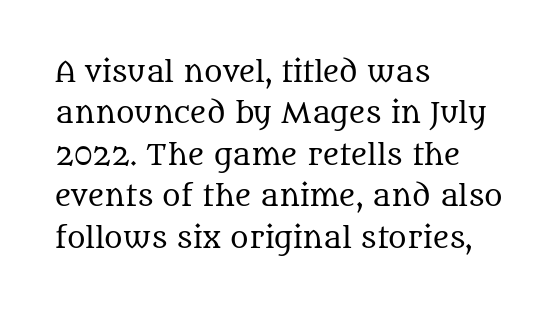
Clear beneath every line of the passage. Quick note: not italic, upright. A classic flush-left, rag-right setting is used for this passage. Spacing verdict: proportional, widths tailored to each character. Students, observe: this is what conventionally led text looks like. This sample uses plain, unmodified letter spacing.
